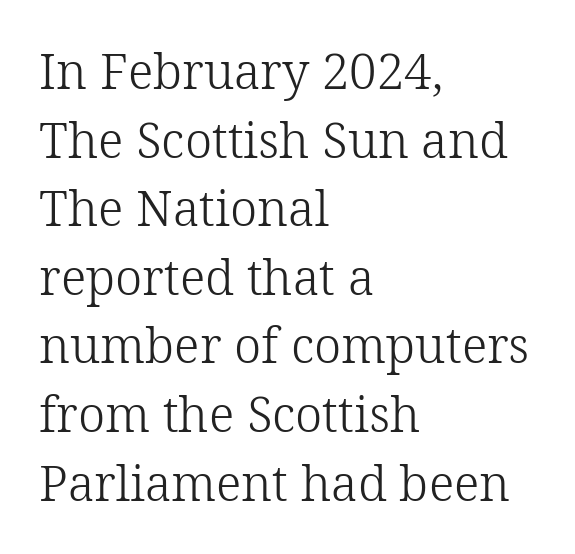
{"serif": "yes", "italic": "no", "bold": "no", "weight": "light", "width": "normal", "stroke_contrast": "low", "x_height": "medium", "monospaced": "no", "underline": "no", "align": "left", "line_spacing": "normal", "line_spacing_ratio": 1.4, "letter_spacing": "normal", "letter_spacing_em": 0.0, "glyph_px": 49}
